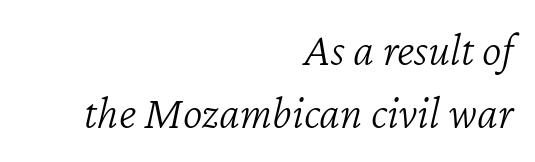
The lines in this sample share a right terminus and differ only in where they begin. Each word holds together tightly as a unit, with standard inter-letter gaps. Compared with ordinary roman type, these characters are visibly tilted. The designer left line spacing at the default. The space directly below the letters is spotless. No chunkiness to these letters — they're not bold.
